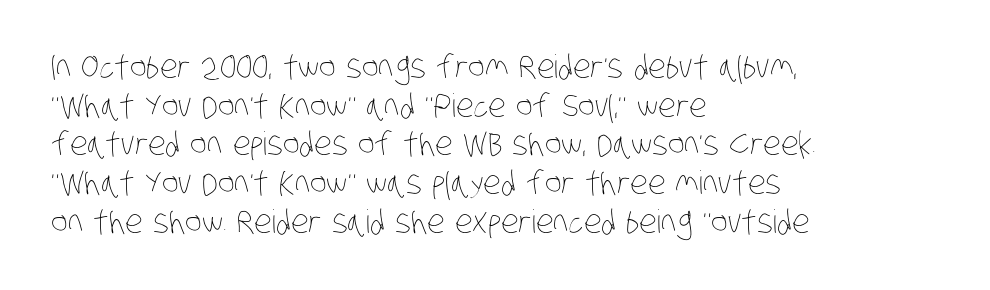
Q: Is the text bold? A: No.
Q: Is the text underlined? A: No.
Q: How is the paragraph aligned? A: Left-aligned.
Q: Is the spacing between letters normal or unusually wide? A: Normal.
Q: Width (condensed, normal, or wide)? A: Condensed.
Q: Stroke contrast? A: Low.
Q: x-height? A: Large.
Q: Monospaced? A: No.
